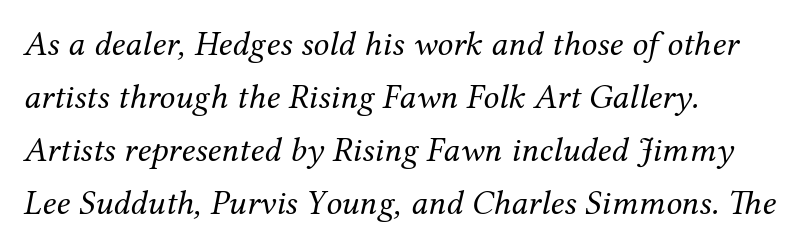
{"serif": "yes", "italic": "yes", "lean": "right", "slant_degrees": 12, "bold": "no", "weight": "regular", "width": "normal", "stroke_contrast": "medium", "x_height": "medium", "monospaced": "no", "underline": "no", "align": "left", "line_spacing": "normal", "line_spacing_ratio": 1.51, "letter_spacing": "normal", "letter_spacing_em": 0.0, "glyph_px": 35}
